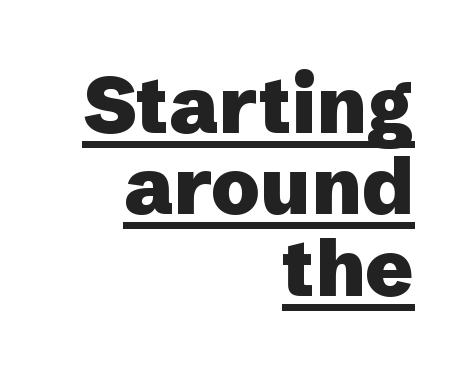
The image shows 79 px heavy sans-serif type, upright; set right-aligned, tight line spacing (1.03x), normal letter spacing, underlined; low stroke contrast and a medium x-height.
